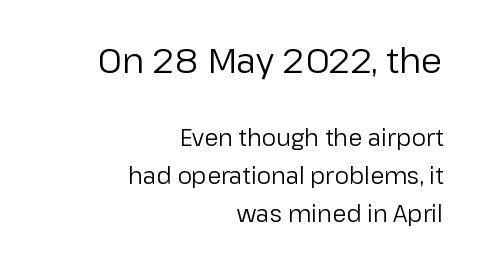
Q: Is the text bold? A: No.
Q: Is the text italic (slanted)? A: No, it is upright.
Q: Is the typeface a serif or a sans-serif typeface? A: Sans-serif.
Q: Is the text underlined? A: No.
Q: How is the paragraph aligned? A: Right-aligned.
Q: Is the spacing between letters normal or unusually wide? A: Normal.
Q: Is the spacing between lines tight, normal or loose? A: Normal.
Q: Which block of text is set in a larger size, the first (top) or the second (bottom)? A: The first (top) one.
Q: Width (condensed, normal, or wide)? A: Normal.
Q: Stroke contrast? A: Low.
Q: x-height? A: Medium.
Q: Monospaced? A: No.
